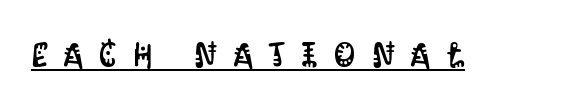
These lines are rendered in a variable-pitch font. Like a heading marked for emphasis, these lines bear an underscore. The face used here is a sans, in the tradition of grotesques and geometrics. This rendering widens character spacing well past its baseline value. The font's upright variant was chosen for this text.
